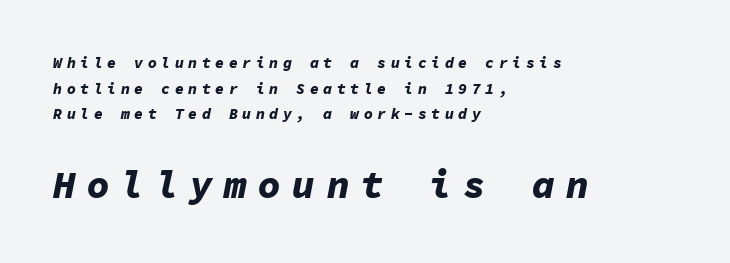
The image shows 38 px bold type, italic (leaning right), monospaced; set left-aligned, line spacing 1.71x, unusually wide letter spacing (+0.3 em), not underlined; the second (bottom) block is 2.53x larger; low stroke contrast and a medium x-height.
